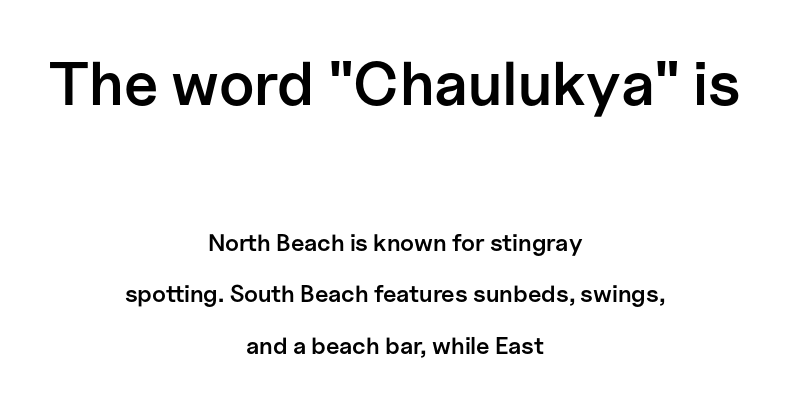
The image shows 61 px semibold sans-serif type, upright; set centered, loose line spacing (2.16x), normal letter spacing, not underlined; the first (top) block is 2.54x larger; low stroke contrast and a medium x-height.
